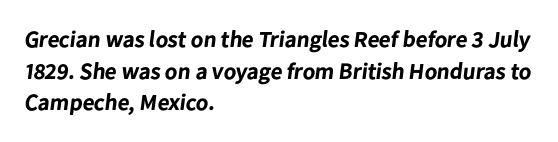
{"bold": "yes", "underline": "no", "align": "left", "line_spacing": "normal", "line_spacing_ratio": 1.37, "letter_spacing": "normal", "letter_spacing_em": 0.0, "glyph_px": 23}
